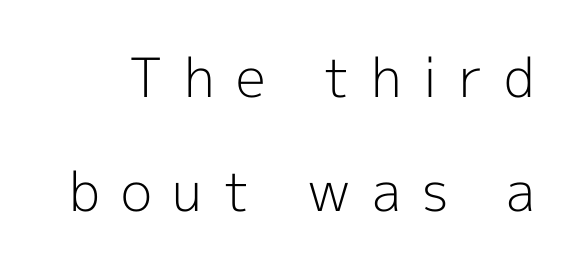
The image shows 54 px light sans-serif type, upright; set loose line spacing (2.11x), unusually wide letter spacing (+0.39 em), not underlined; a medium x-height.
